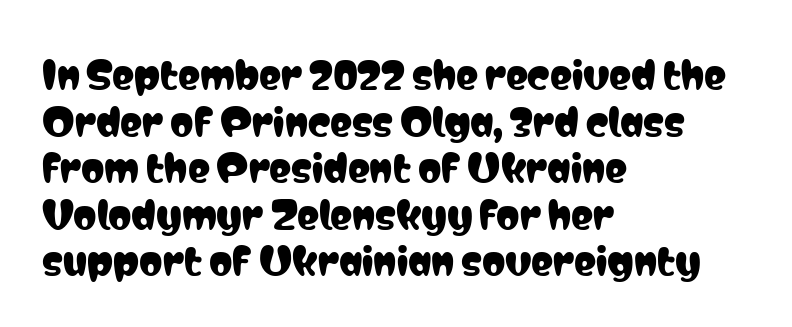
Unlike a traditional serif, this face leaves its strokes unadorned. These lines keep a tight, regular rhythm from letter to letter. Compared with typical paragraphs, the rows here are spaced about the same. Alignment: flush left. Proportional: the letters do not fall into vertical columns. Italic: no, the glyphs are upright roman.
